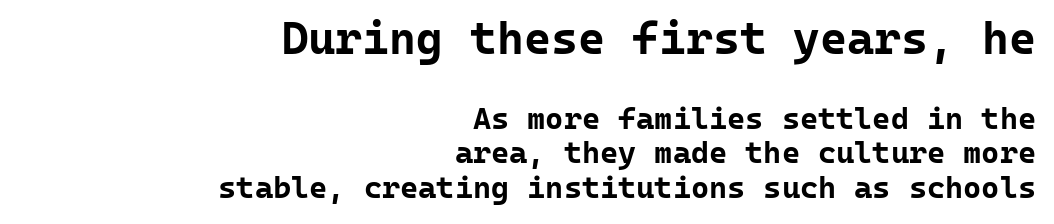
{"serif": "no", "italic": "no", "bold": "yes", "weight": "bold", "width": "normal", "stroke_contrast": "low", "x_height": "medium", "monospaced": "yes", "underline": "no", "align": "right", "line_spacing": "tight", "line_spacing_ratio": 1.1, "letter_spacing": "normal", "letter_spacing_em": 0.0, "larger_block": "first", "size_ratio": 1.48, "glyph_px": 46}
